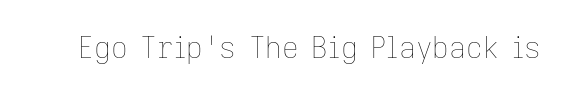
Note the varied advance widths — an 'i' is clearly narrower than an 'm'. Each stroke keeps to a modest, everyday thickness or less. The passage shown is not underscored anywhere. When letters stand straight like this, we call the style roman or upright. Letter spacing: default.
